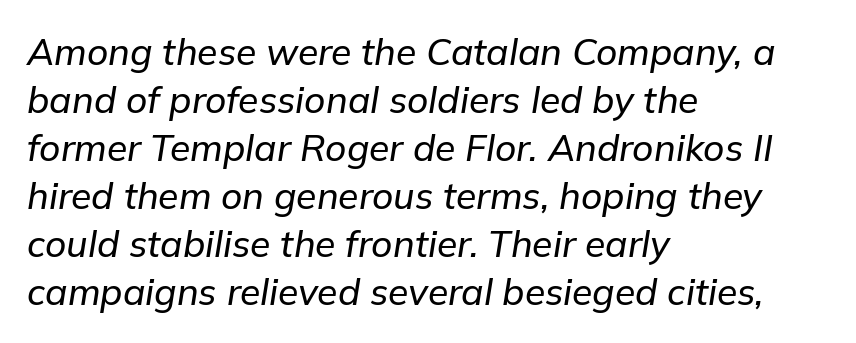
The image shows 37 px text type, italic (leaning right); set left-aligned, normal line spacing (1.3x), normal letter spacing, not underlined; low stroke contrast and a medium x-height.
